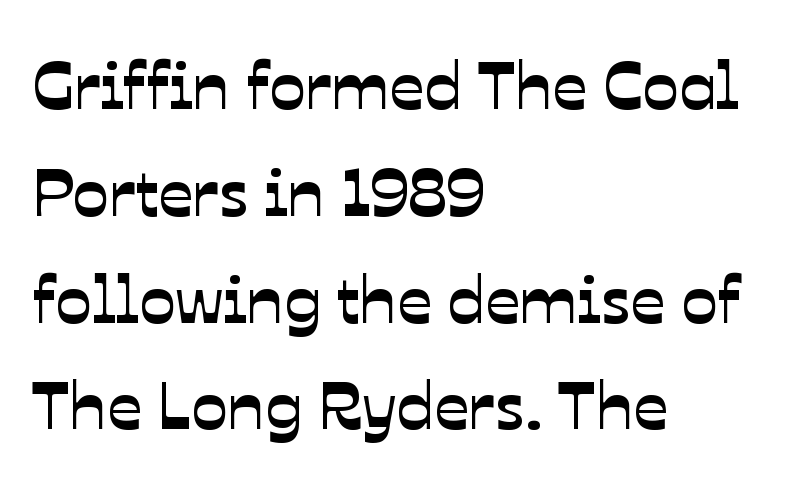
The image shows 68 px sans-serif type; set left-aligned, normal line spacing (1.57x), normal letter spacing, not underlined; low stroke contrast and a medium x-height.
